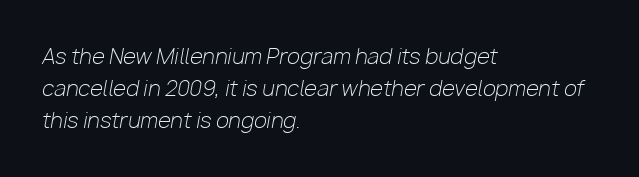
The image shows 21 px text type, italic (leaning right); set left-aligned, normal line spacing (1.53x), normal letter spacing, not underlined.
